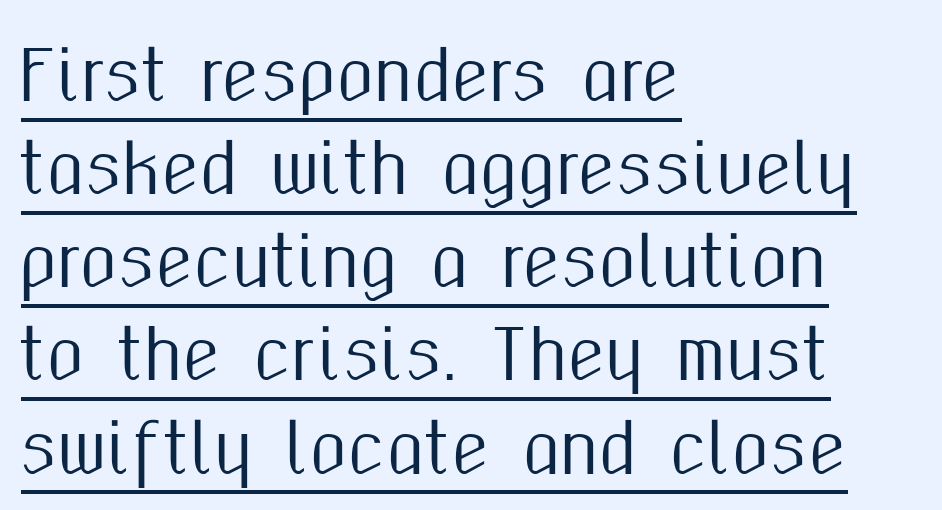
{"serif": "no", "italic": "no", "width": "condensed", "stroke_contrast": "medium", "x_height": "medium", "monospaced": "no", "underline": "yes", "align": "left", "line_spacing": "normal", "line_spacing_ratio": 1.37, "letter_spacing": "normal", "letter_spacing_em": 0.0, "glyph_px": 68}
